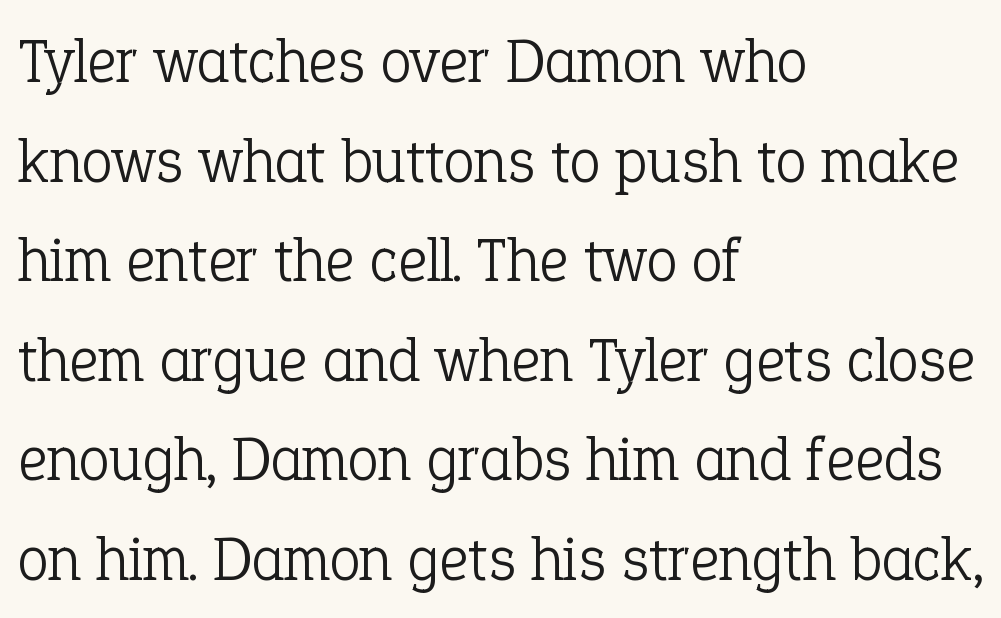
The image shows 63 px light serif type, upright; set left-aligned, normal line spacing (1.58x), normal letter spacing, not underlined; low stroke contrast and a medium x-height.
